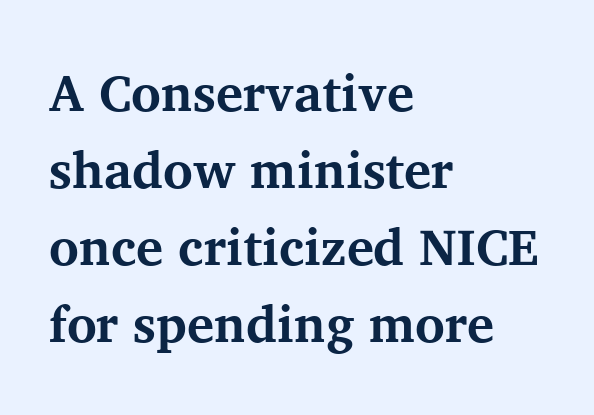
Q: Is the text bold? A: Yes.
Q: Is the text italic (slanted)? A: No, it is upright.
Q: Is the typeface a serif or a sans-serif typeface? A: Serif.
Q: Is the text underlined? A: No.
Q: How is the paragraph aligned? A: Left-aligned.
Q: Is the spacing between letters normal or unusually wide? A: Normal.
Q: Is the spacing between lines tight, normal or loose? A: Normal.
Q: Width (condensed, normal, or wide)? A: Normal.
Q: Stroke contrast? A: Medium.
Q: x-height? A: Medium.
Q: Monospaced? A: No.
